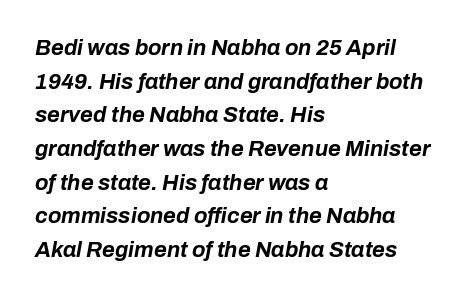
Q: Is the text bold? A: Yes.
Q: Is the text italic (slanted)? A: Yes, it leans right by about 10 degrees.
Q: Is the text underlined? A: No.
Q: How is the paragraph aligned? A: Left-aligned.
Q: Is the spacing between letters normal or unusually wide? A: Normal.
Q: Is the spacing between lines tight, normal or loose? A: Normal.
